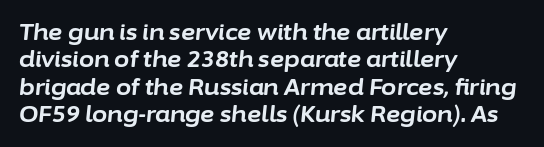
The compositor pushed each line to the left boundary. Caption: bold face, heavy strokes. The string is rendered with underlining switched off. These lines keep a tight, regular rhythm from letter to letter. Compared with ordinary roman type, these characters are visibly tilted.
